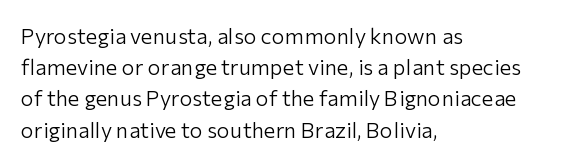
Q: Is the text bold? A: No.
Q: Is the text italic (slanted)? A: No, it is upright.
Q: Is the text underlined? A: No.
Q: How is the paragraph aligned? A: Left-aligned.
Q: Is the spacing between letters normal or unusually wide? A: Normal.
Q: Is the spacing between lines tight, normal or loose? A: Normal.
